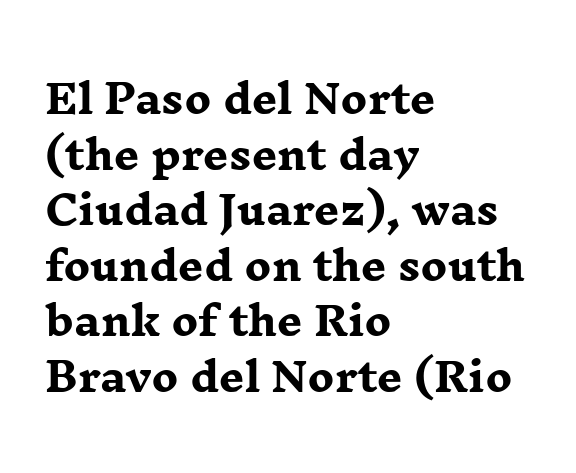
The image shows 40 px heavy, wide serif type, upright; set left-aligned, normal line spacing (1.39x), normal letter spacing, not underlined; low stroke contrast and a medium x-height.
